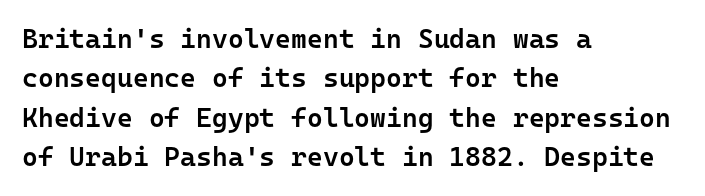
The line texture is even and compact thanks to regular tracking. The vertical gap from one line to the next is medium. It's the straight-up-and-down kind of type. I'd describe the lettering as semibold — firm but not a full bold. Layout note: lines flush left. Words float on clear page, feet unadorned.
